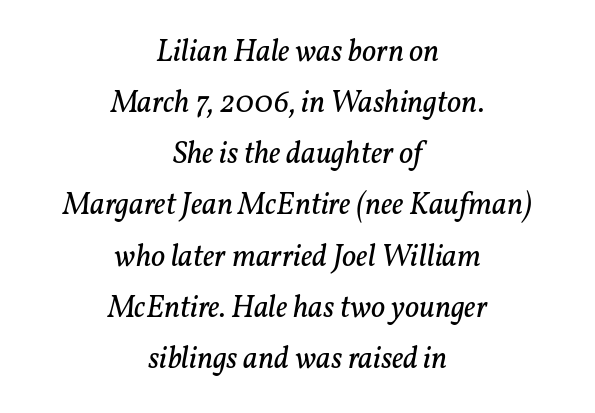
Each letter's strokes conclude with small projecting serifs. The horizontal fit of the characters is conventional and even. Quick note: interline space is typical. The specimen reads as italic at a glance. Neither beginnings nor endings align; midpoints do.
